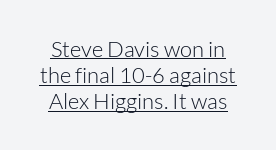
Q: Is the text bold? A: No.
Q: Is the text italic (slanted)? A: No, it is upright.
Q: Is the text underlined? A: Yes.
Q: Is the spacing between letters normal or unusually wide? A: Normal.
